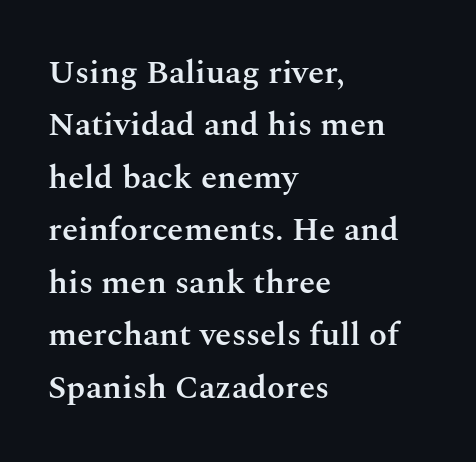
The image shows 33 px semibold serif type, upright; set left-aligned, normal line spacing (1.59x), normal letter spacing, not underlined; medium stroke contrast and a medium x-height.
